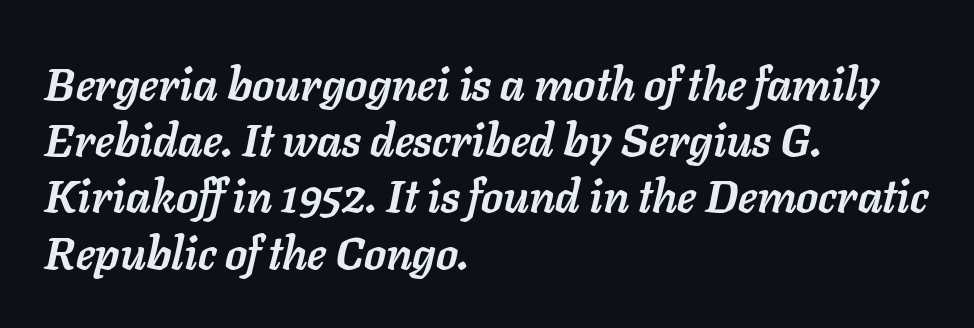
The image shows 45 px semibold type, italic (leaning right); set left-aligned, normal line spacing (1.25x), normal letter spacing, not underlined; low stroke contrast and a medium x-height.
